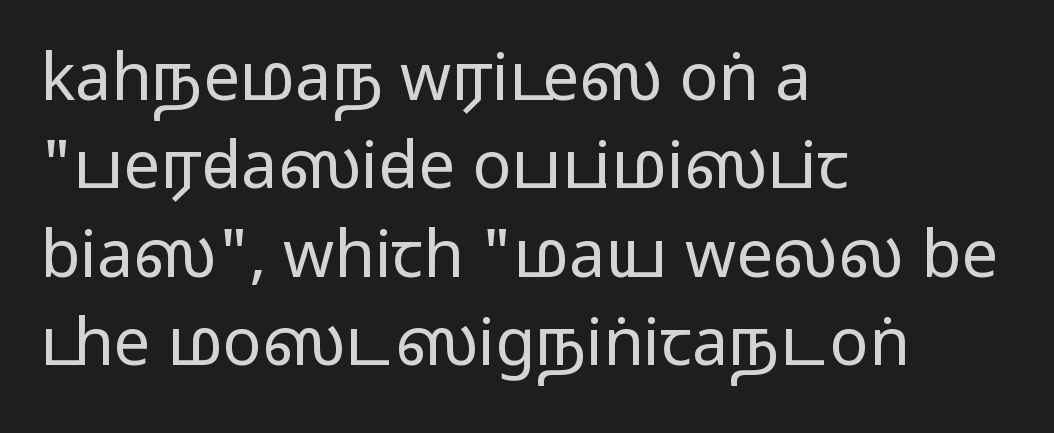
The letters advance in unequal steps, a hallmark of proportional type. The glyphs in this specimen are sans serif. Inter-character spacing is left at the font's built-in metrics. Does the lettering tilt? It doesn't — this is upright. Every row of glyphs begins at an identical x-position on the left.
